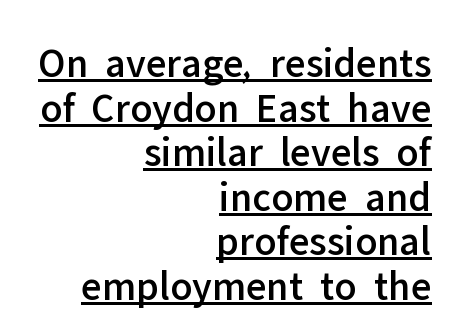
Q: Is the text italic (slanted)? A: No, it is upright.
Q: Is the typeface a serif or a sans-serif typeface? A: Sans-serif.
Q: Is the text underlined? A: Yes.
Q: How is the paragraph aligned? A: Right-aligned.
Q: Is the spacing between letters normal or unusually wide? A: Normal.
Q: Is the spacing between lines tight, normal or loose? A: Tight.
Q: Width (condensed, normal, or wide)? A: Normal.
Q: Stroke contrast? A: Low.
Q: x-height? A: Medium.
Q: Monospaced? A: No.
